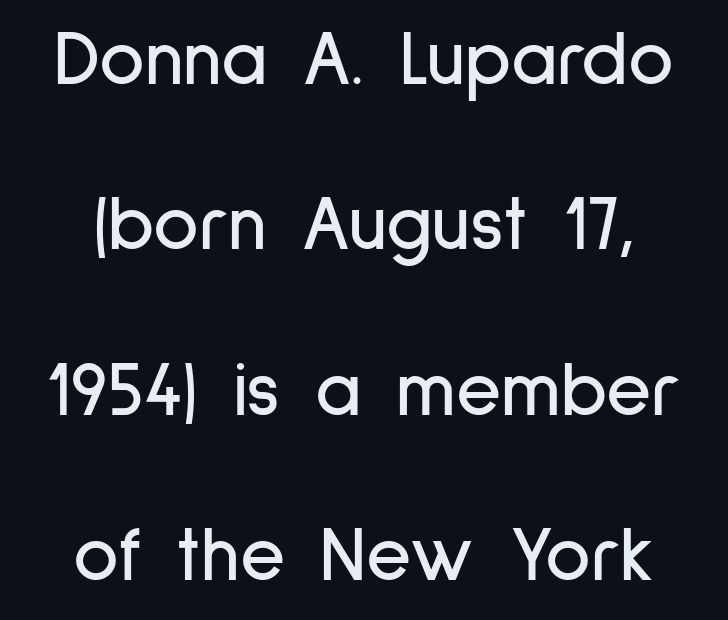
Q: Is the text italic (slanted)? A: No, it is upright.
Q: Is the typeface a serif or a sans-serif typeface? A: Sans-serif.
Q: Is the text underlined? A: No.
Q: Is the spacing between letters normal or unusually wide? A: Normal.
Q: Is the spacing between lines tight, normal or loose? A: Loose.
Q: Width (condensed, normal, or wide)? A: Condensed.
Q: Stroke contrast? A: Low.
Q: x-height? A: Medium.
Q: Monospaced? A: No.
